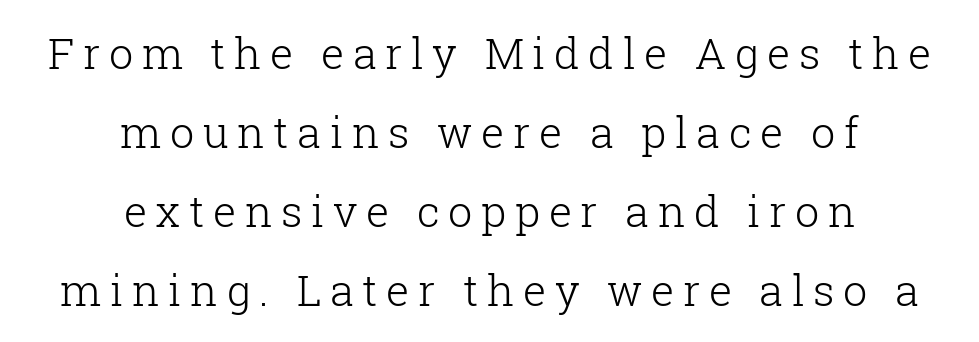
Small tapered or slab feet sit at the stroke ends, so this counts as serif. Nobody drew a line under any word here. The face used here is rendered with a markedly widened letterfit. Varying glyph widths throughout — classic text-font behaviour. Leftover space on each line is divided equally before and after the words.
